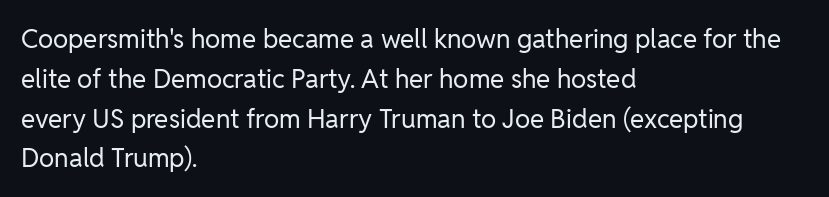
The image shows 26 px text type, upright; set left-aligned, normal line spacing (1.53x), normal letter spacing, not underlined.
